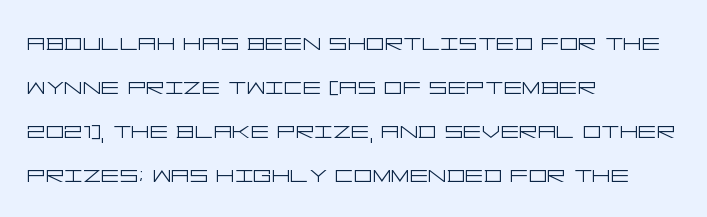
The image shows 29 px light, wide sans-serif type, upright; set left-aligned, normal line spacing (1.52x), normal letter spacing, not underlined; low stroke contrast and a large x-height.
